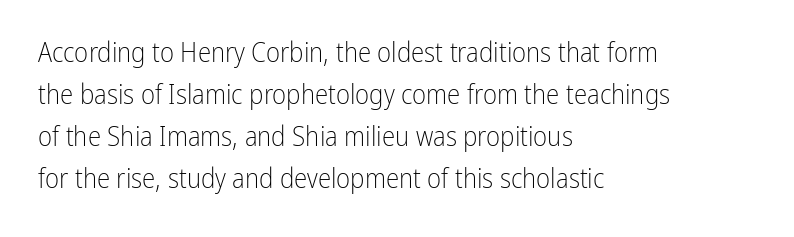
{"italic": "no", "bold": "no", "underline": "no", "align": "left", "line_spacing": "normal", "line_spacing_ratio": 1.56, "letter_spacing": "normal", "letter_spacing_em": 0.0, "glyph_px": 27}
